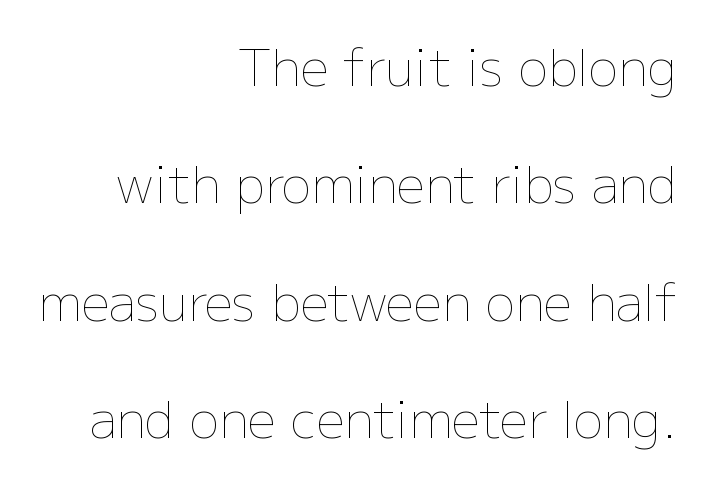
The image shows 50 px thin type, upright; set right-aligned, loose line spacing (2.35x), normal letter spacing, not underlined; low stroke contrast and a medium x-height.
